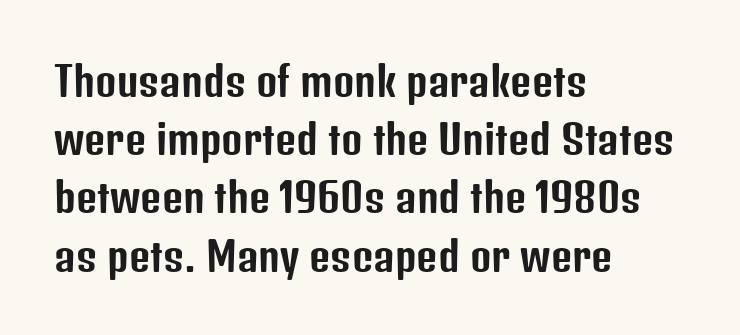
Q: Is the text italic (slanted)? A: No, it is upright.
Q: Is the typeface a serif or a sans-serif typeface? A: Sans-serif.
Q: Is the text underlined? A: No.
Q: How is the paragraph aligned? A: Left-aligned.
Q: Is the spacing between letters normal or unusually wide? A: Normal.
Q: Is the spacing between lines tight, normal or loose? A: Normal.
Q: Width (condensed, normal, or wide)? A: Condensed.
Q: Stroke contrast? A: Low.
Q: x-height? A: Medium.
Q: Monospaced? A: No.
